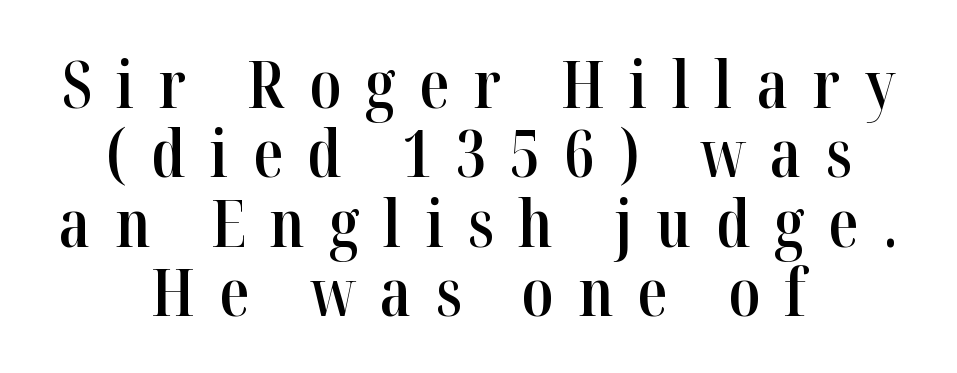
{"serif": "yes", "italic": "no", "bold": "semi", "weight": "semibold", "width": "condensed", "stroke_contrast": "high", "x_height": "medium", "monospaced": "no", "underline": "no", "align": "center", "line_spacing": "tight", "line_spacing_ratio": 1.05, "letter_spacing": "wide", "letter_spacing_em": 0.37, "glyph_px": 66}
